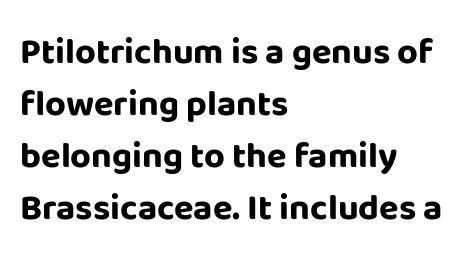
{"serif": "no", "italic": "no", "bold": "yes", "weight": "bold", "width": "normal", "stroke_contrast": "low", "x_height": "large", "monospaced": "no", "underline": "no", "align": "left", "line_spacing": "normal", "line_spacing_ratio": 1.44, "letter_spacing": "normal", "letter_spacing_em": 0.0, "glyph_px": 36}
